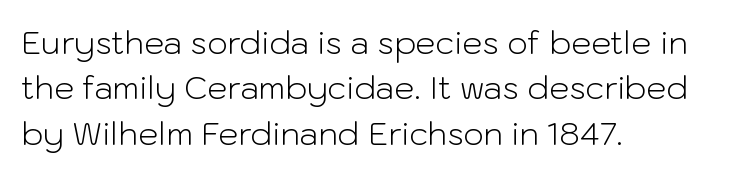
The image shows 32 px light sans-serif type, upright; set left-aligned, normal line spacing (1.42x), normal letter spacing, not underlined; low stroke contrast and a medium x-height.
